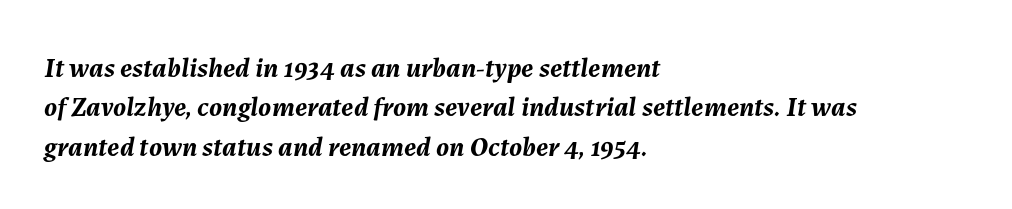
Honestly, there is no underline to notice here at all. The type is set solid horizontally, with unmodified tracking. Looks like regular typesetting: each glyph gets only the width it needs. Weight: bold. Evenly set lines give the paragraph a standard silhouette.
